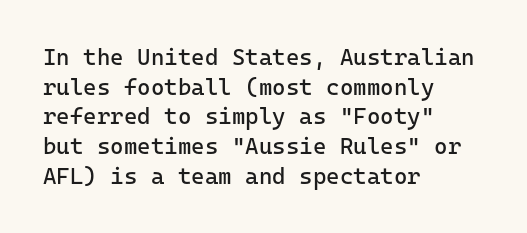
{"italic": "no", "bold": "no", "underline": "no", "align": "left", "line_spacing": "normal", "line_spacing_ratio": 1.29, "letter_spacing": "normal", "letter_spacing_em": 0.0, "glyph_px": 23}
